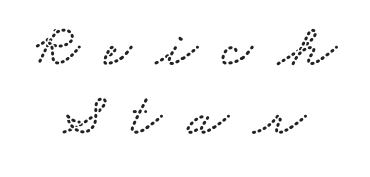
The image shows 60 px wide serif type; set centered, tight line spacing (1.15x), unusually wide letter spacing (+0.42 em), not underlined; low stroke contrast and a small x-height.
